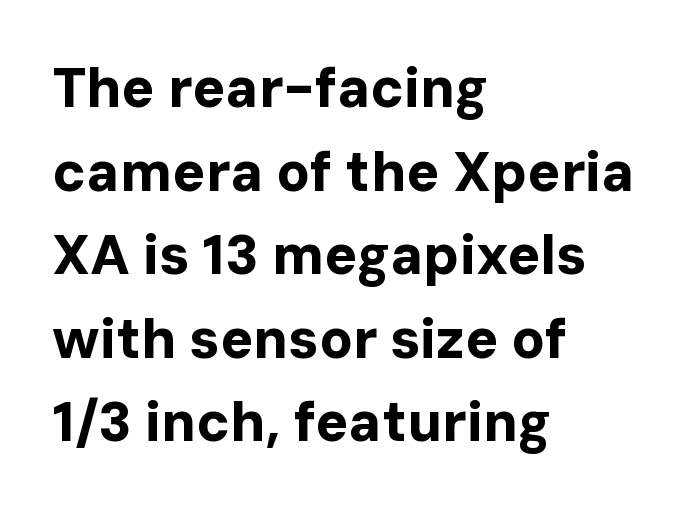
Q: Is the text bold? A: Yes.
Q: Is the text italic (slanted)? A: No, it is upright.
Q: Is the typeface a serif or a sans-serif typeface? A: Sans-serif.
Q: Is the text underlined? A: No.
Q: How is the paragraph aligned? A: Left-aligned.
Q: Is the spacing between letters normal or unusually wide? A: Normal.
Q: Is the spacing between lines tight, normal or loose? A: Normal.
Q: Width (condensed, normal, or wide)? A: Normal.
Q: Stroke contrast? A: Low.
Q: x-height? A: Medium.
Q: Monospaced? A: No.
